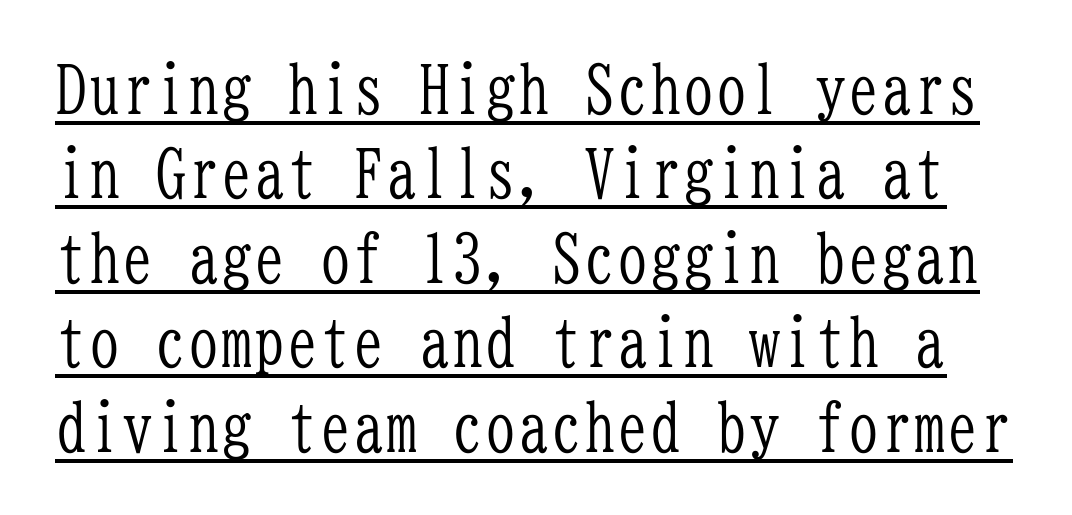
{"serif": "yes", "italic": "no", "bold": "no", "weight": "light", "width": "condensed", "stroke_contrast": "low", "x_height": "medium", "monospaced": "yes", "underline": "yes", "line_spacing": "normal", "line_spacing_ratio": 1.28, "letter_spacing": "normal", "letter_spacing_em": 0.0, "glyph_px": 66}
